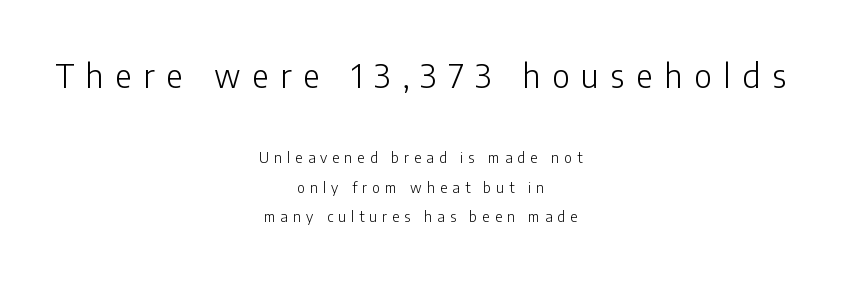
Q: Is the text bold? A: No.
Q: Is the text italic (slanted)? A: No, it is upright.
Q: Is the typeface a serif or a sans-serif typeface? A: Sans-serif.
Q: Is the text underlined? A: No.
Q: How is the paragraph aligned? A: Centered.
Q: Is the spacing between letters normal or unusually wide? A: Unusually wide.
Q: Is the spacing between lines tight, normal or loose? A: Loose.
Q: Which block of text is set in a larger size, the first (top) or the second (bottom)? A: The first (top) one.
Q: Width (condensed, normal, or wide)? A: Normal.
Q: Stroke contrast? A: Low.
Q: x-height? A: Medium.
Q: Monospaced? A: No.
